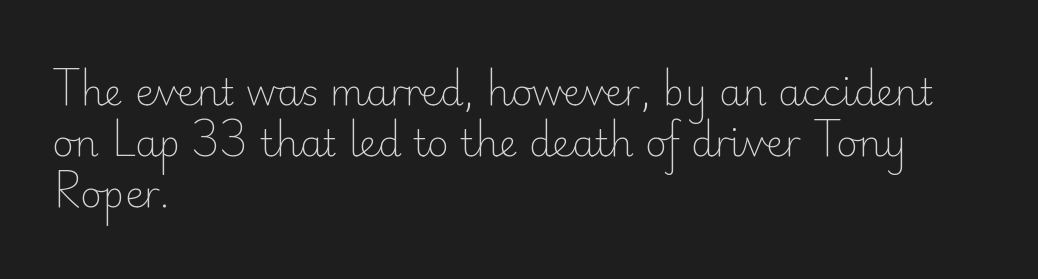
Ink coverage per letter is moderate at most. Rule under the text: the space is simply empty. Interline gaps are of average width in this sample. Ascenders rise straight up at ninety degrees. A typesetter would call this zero additional tracking. Do the characters align in a grid? No, the font is proportional.
